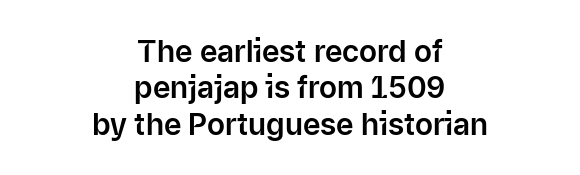
{"serif": "no", "italic": "no", "width": "normal", "stroke_contrast": "low", "x_height": "medium", "monospaced": "no", "underline": "no", "align": "center", "line_spacing_ratio": 1.21, "letter_spacing": "normal", "letter_spacing_em": 0.0, "glyph_px": 30}
